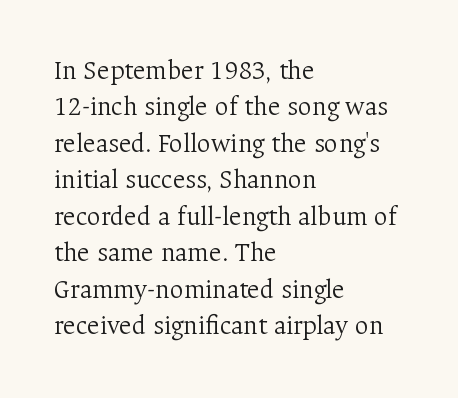
Upright lettering throughout. Reading down the column, the eye jumps a familiar distance to each next line. The typesetting does not lean heavy: it is not bold. Horizontal alignment here is leftward, the default for most running prose. The space directly below the letters is spotless. Glyph-to-glyph distance matches everyday printed text.
